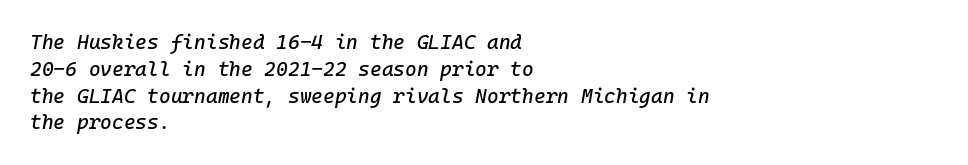
Horizontally, the lines are justified to the leading edge only. The face used here is rendered with its standard letterfit. Each new line begins a customary step beneath the previous one. The typography opts for an oblique posture over an upright one. Check under the words: just untouched page.
